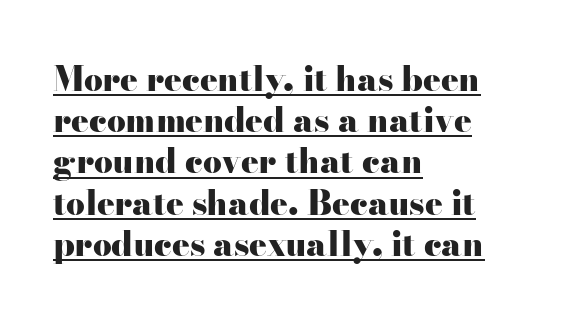
{"serif": "yes", "italic": "no", "bold": "yes", "weight": "heavy", "width": "wide", "stroke_contrast": "high", "x_height": "small", "monospaced": "no", "underline": "yes", "align": "left", "line_spacing": "normal", "line_spacing_ratio": 1.25, "letter_spacing": "normal", "letter_spacing_em": 0.0, "glyph_px": 33}
